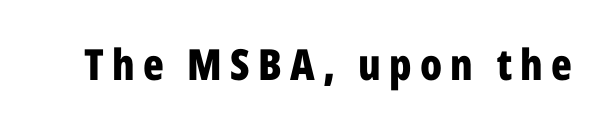
The typography opts for an upright posture over an oblique one. Thick stems and heavy bowls — unmistakably bold. Proportional: the letters do not fall into vertical columns. The passage shown is not underscored anywhere. Examine the stroke ends and you'll find no serifs.
